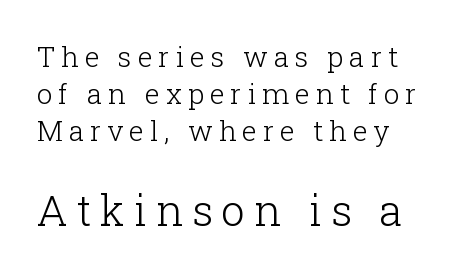
The paragraph has a hard left edge and a soft right edge. Each stroke keeps to a modest, everyday thickness or less. The strip under each line holds only bare page. The lettering holds an erect, upright posture throughout.
